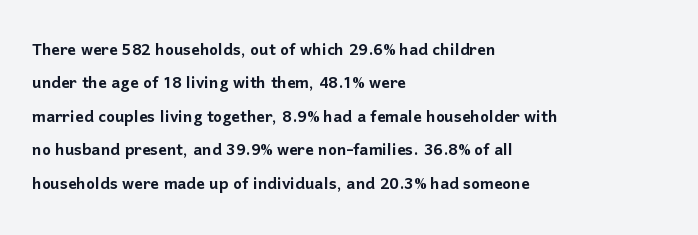
Nobody drew a line under any word here. A student would call this left alignment; a typographer would say flush left, rag right. Rendered with straight, roman letterforms. In terms of leading, this rendering sits right in the middle. Characters follow at the spacing the type designer built in.
